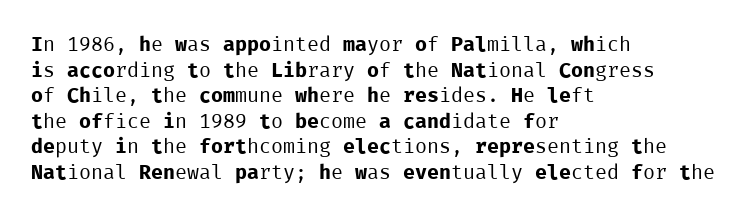
The image shows 20 px text type, upright; set left-aligned, normal line spacing (1.28x), normal letter spacing, not underlined.
